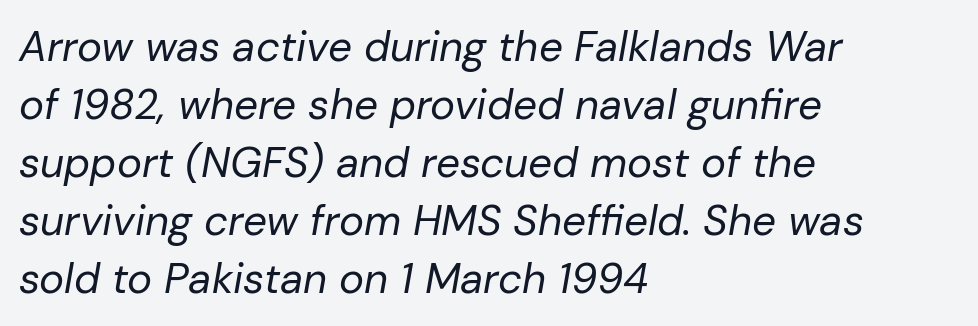
{"italic": "yes", "lean": "right", "slant_degrees": 10, "bold": "no", "weight": "regular", "width": "normal", "stroke_contrast": "low", "x_height": "medium", "monospaced": "no", "underline": "no", "align": "left", "line_spacing": "normal", "line_spacing_ratio": 1.38, "letter_spacing": "normal", "letter_spacing_em": 0.0, "glyph_px": 42}
